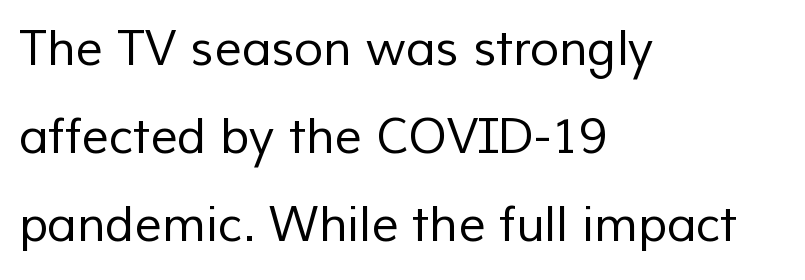
Q: Is the text bold? A: No.
Q: Is the typeface a serif or a sans-serif typeface? A: Sans-serif.
Q: Is the text underlined? A: No.
Q: How is the paragraph aligned? A: Left-aligned.
Q: Is the spacing between letters normal or unusually wide? A: Normal.
Q: Width (condensed, normal, or wide)? A: Normal.
Q: Stroke contrast? A: Low.
Q: x-height? A: Medium.
Q: Monospaced? A: No.
